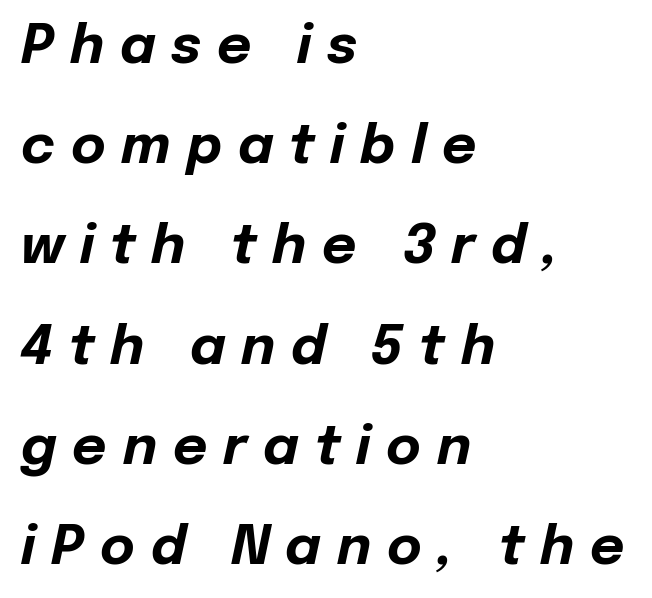
The type is letterspaced generously, with wide tracking. Here the designer chose a conventional face with non-uniform glyph widths. Horizontal alignment here is leftward, the default for most running prose. The rendering applies a slant to the glyphs. Clear beneath every line of the passage.
